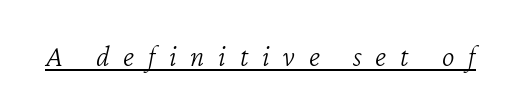
The image shows 30 px light type, italic (leaning right); set unusually wide letter spacing (+0.46 em), underlined; low stroke contrast and a medium x-height.
